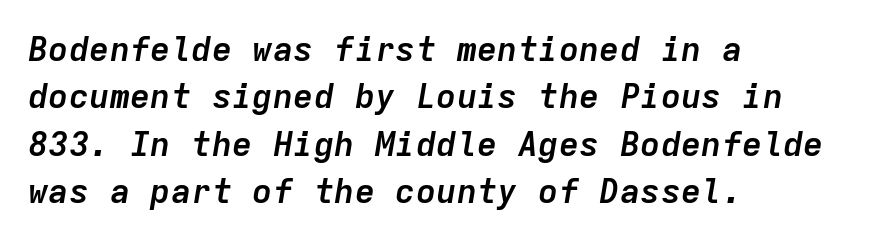
{"italic": "yes", "lean": "right", "slant_degrees": 9, "bold": "yes", "weight": "semibold", "width": "normal", "stroke_contrast": "low", "x_height": "medium", "monospaced": "yes", "underline": "no", "align": "left", "line_spacing": "normal", "line_spacing_ratio": 1.39, "letter_spacing": "normal", "letter_spacing_em": 0.0, "glyph_px": 34}
